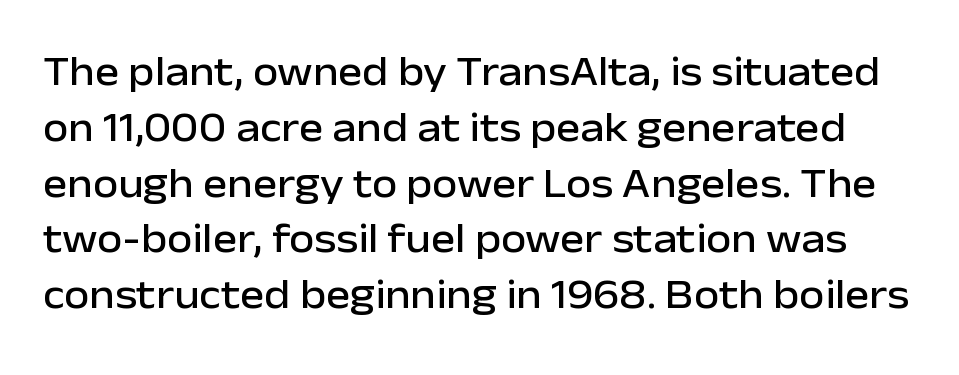
Q: Is the text italic (slanted)? A: No, it is upright.
Q: Is the typeface a serif or a sans-serif typeface? A: Sans-serif.
Q: Is the text underlined? A: No.
Q: Is the spacing between letters normal or unusually wide? A: Normal.
Q: Is the spacing between lines tight, normal or loose? A: Normal.
Q: Width (condensed, normal, or wide)? A: Normal.
Q: Stroke contrast? A: Low.
Q: x-height? A: Medium.
Q: Monospaced? A: No.
